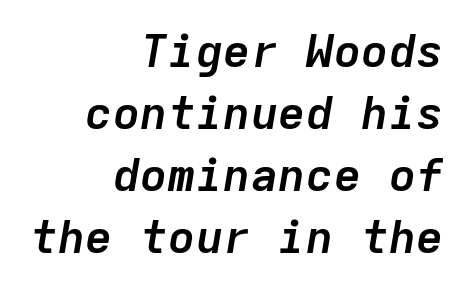
The image shows 46 px semibold type, italic (leaning right), monospaced; set right-aligned, normal line spacing (1.35x), normal letter spacing, not underlined; low stroke contrast and a medium x-height.
